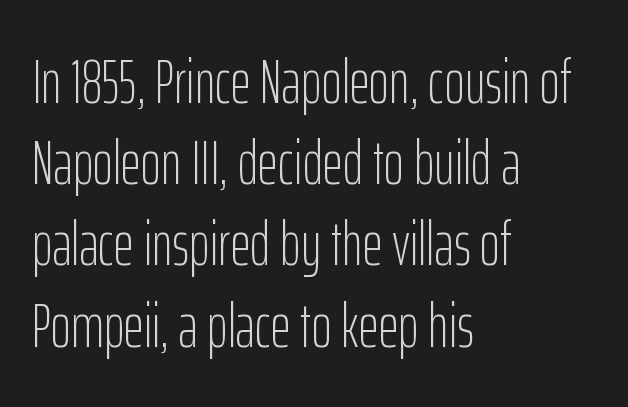
The passage shown is typed in a proportional face where columns would drift. Letter spacing: default. Quick note: underline off. A roman cut, with each character standing at attention. Font category for this specimen: sans-serif. Vertically, the passage feels balanced, rows spaced as you'd expect.
